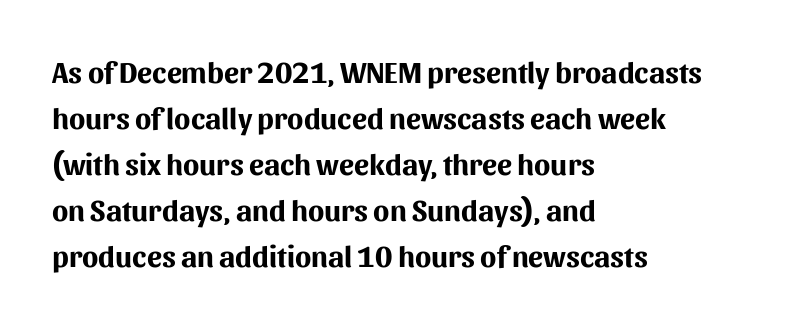
{"serif": "no", "italic": "no", "bold": "yes", "weight": "bold", "width": "normal", "stroke_contrast": "medium", "x_height": "medium", "monospaced": "no", "underline": "no", "align": "left", "line_spacing": "normal", "line_spacing_ratio": 1.53, "letter_spacing": "normal", "letter_spacing_em": 0.0, "glyph_px": 30}
